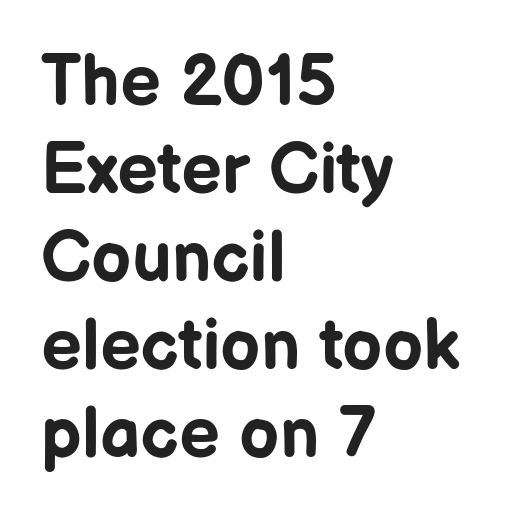
Type style note: lacks serifs. Does extra space separate the letters? No, they use regular spacing. Does the weight exceed regular? Yes, all the way to bold. Style check: upright. This sample has the flowing, uneven cadence of proportional lettering. Honestly, there is no underline to notice here at all.
